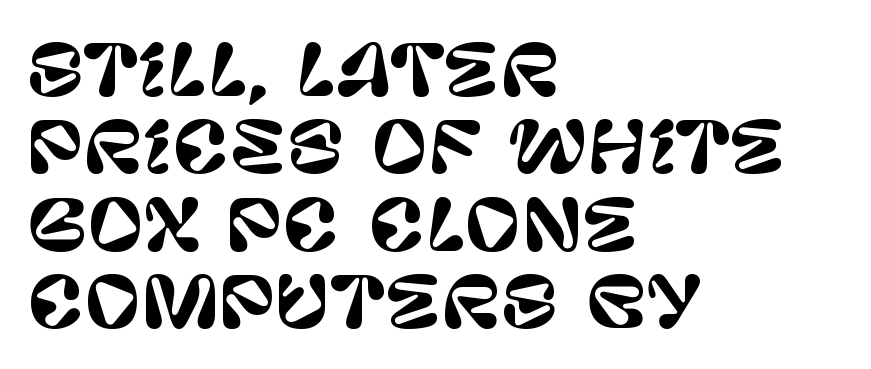
Q: Is the text italic (slanted)? A: Yes.
Q: Is the typeface a serif or a sans-serif typeface? A: Sans-serif.
Q: Is the text underlined? A: No.
Q: How is the paragraph aligned? A: Left-aligned.
Q: Is the spacing between letters normal or unusually wide? A: Normal.
Q: Is the spacing between lines tight, normal or loose? A: Tight.
Q: Width (condensed, normal, or wide)? A: Normal.
Q: Stroke contrast? A: Low.
Q: x-height? A: Large.
Q: Monospaced? A: No.
